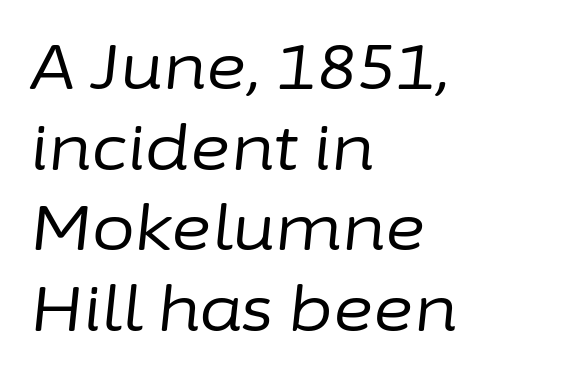
Line beginnings align vertically; line endings do not. Look at the tracking — it's just the regular setting, nothing added. The text carries the slant typical of an italic or oblique font. This rendering features lettering with no underline.
